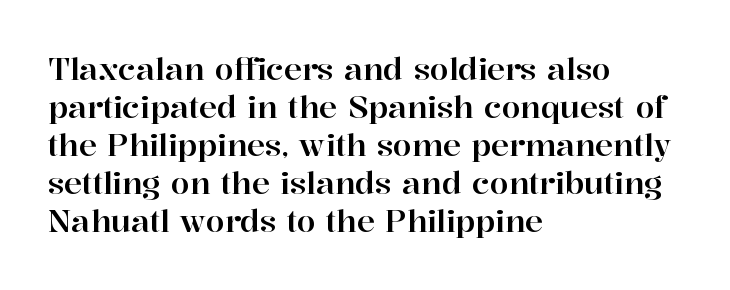
The image shows 30 px serif type, upright; set left-aligned, normal line spacing (1.27x), normal letter spacing, not underlined; high stroke contrast and a medium x-height.
